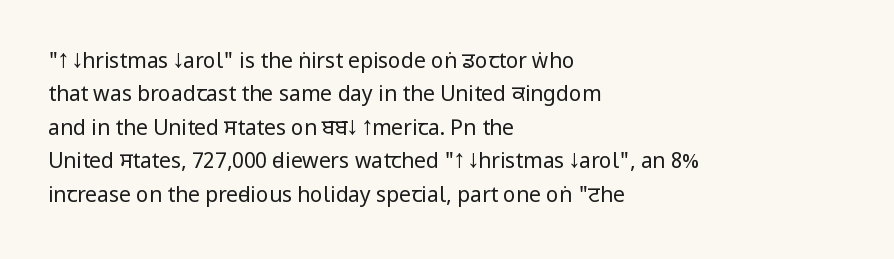
{"italic": "no", "bold": "no", "underline": "no", "align": "left", "line_spacing": "normal", "line_spacing_ratio": 1.59, "letter_spacing": "normal", "letter_spacing_em": 0.0, "glyph_px": 21}
